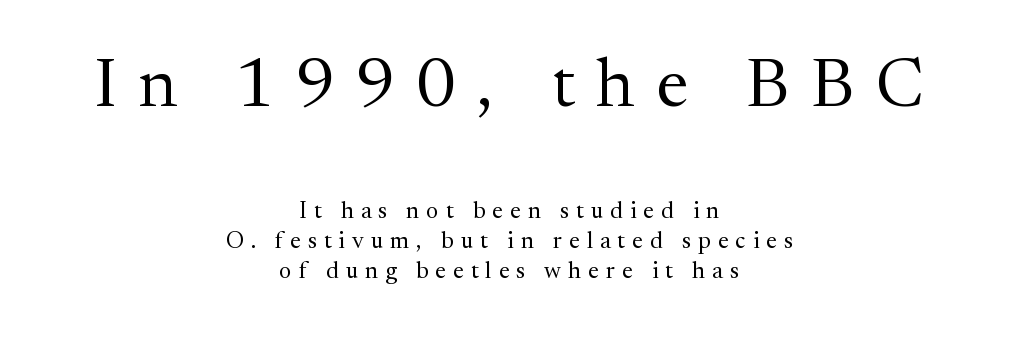
Q: Is the text bold? A: No.
Q: Is the text italic (slanted)? A: No, it is upright.
Q: Is the typeface a serif or a sans-serif typeface? A: Serif.
Q: Is the text underlined? A: No.
Q: How is the paragraph aligned? A: Centered.
Q: Is the spacing between letters normal or unusually wide? A: Unusually wide.
Q: Is the spacing between lines tight, normal or loose? A: Normal.
Q: Which block of text is set in a larger size, the first (top) or the second (bottom)? A: The first (top) one.
Q: Width (condensed, normal, or wide)? A: Normal.
Q: Stroke contrast? A: Medium.
Q: x-height? A: Medium.
Q: Monospaced? A: No.
